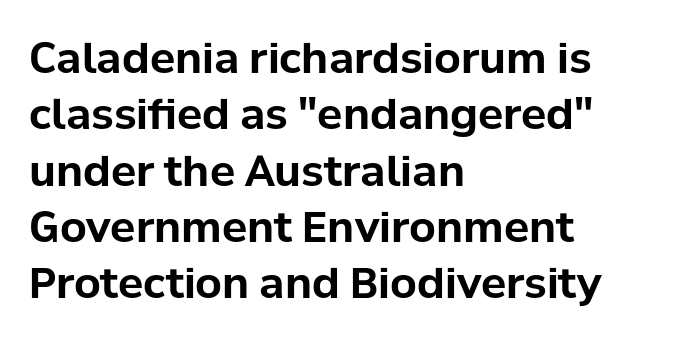
{"serif": "no", "italic": "no", "bold": "yes", "weight": "bold", "width": "normal", "stroke_contrast": "low", "x_height": "medium", "monospaced": "no", "underline": "no", "align": "left", "line_spacing": "normal", "line_spacing_ratio": 1.34, "letter_spacing": "normal", "letter_spacing_em": 0.0, "glyph_px": 42}
